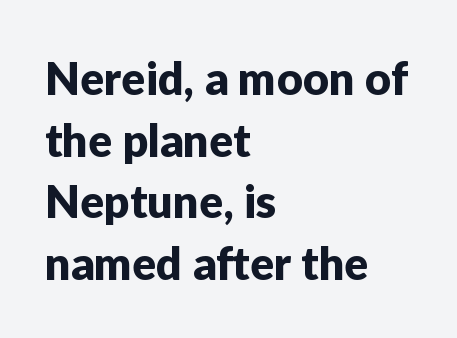
The image shows 45 px sans-serif type, upright; set left-aligned, normal line spacing (1.37x), normal letter spacing, not underlined; low stroke contrast and a medium x-height.
